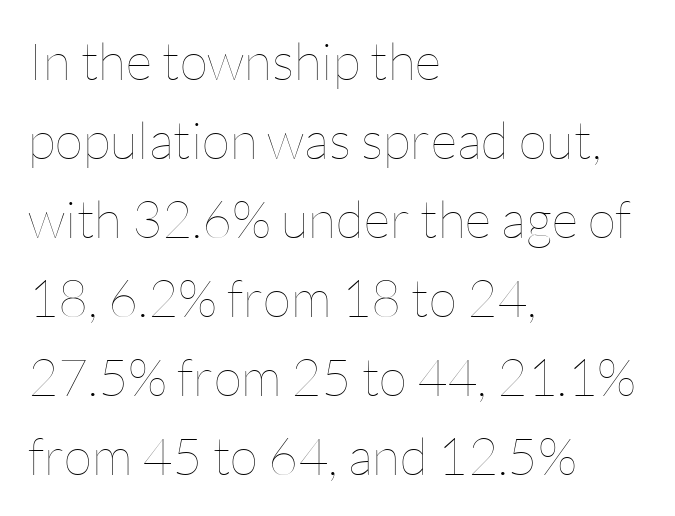
{"italic": "no", "bold": "no", "weight": "thin", "width": "normal", "stroke_contrast": "low", "x_height": "medium", "monospaced": "no", "underline": "no", "align": "left", "line_spacing": "normal", "line_spacing_ratio": 1.52, "letter_spacing": "normal", "letter_spacing_em": 0.0, "glyph_px": 52}
